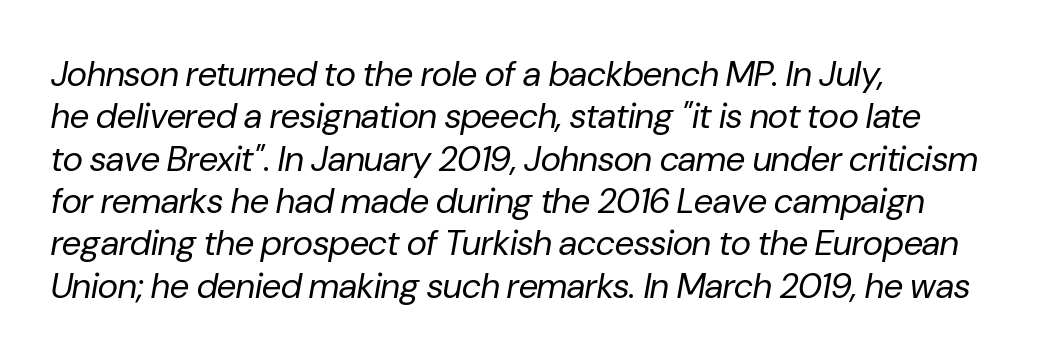
Q: Is the text bold? A: No.
Q: Is the text italic (slanted)? A: Yes, it leans right by about 10 degrees.
Q: Is the text underlined? A: No.
Q: How is the paragraph aligned? A: Left-aligned.
Q: Is the spacing between letters normal or unusually wide? A: Normal.
Q: Width (condensed, normal, or wide)? A: Normal.
Q: Stroke contrast? A: Low.
Q: x-height? A: Medium.
Q: Monospaced? A: No.
